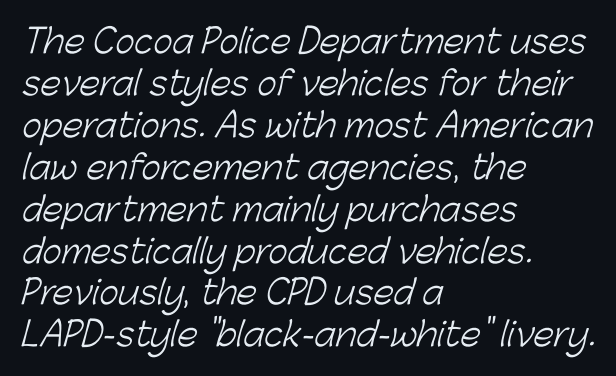
The image shows 33 px light sans-serif type; set left-aligned, normal line spacing (1.27x), normal letter spacing, not underlined; low stroke contrast and a medium x-height.
